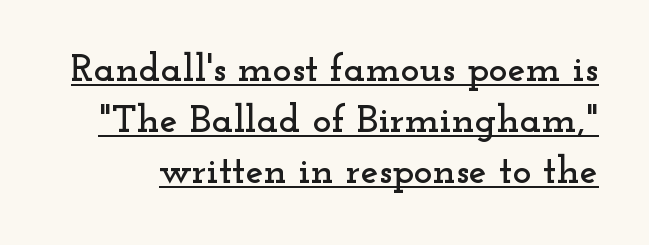
This rendering employs a face with finishing strokes, i.e., a serif. The type is set solid horizontally, with unmodified tracking. The rendering uses the underline text-decoration. The passage shown is typed in a proportional face where columns would drift. The letters stand upright; this is a roman face.
